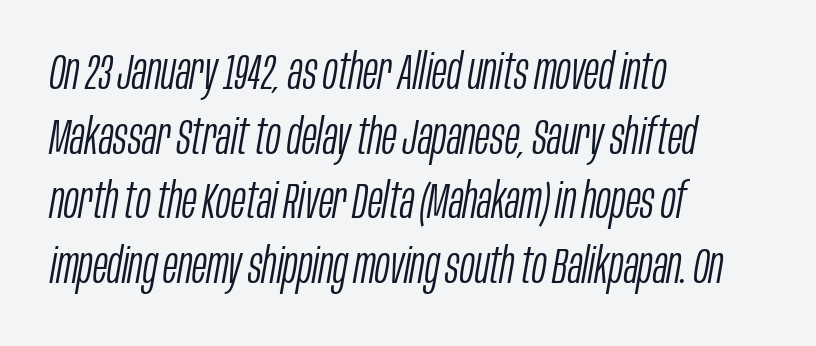
The image shows 49 px light, condensed type, italic (leaning right); set left-aligned, normal line spacing (1.32x), normal letter spacing, not underlined; low stroke contrast and a large x-height.
